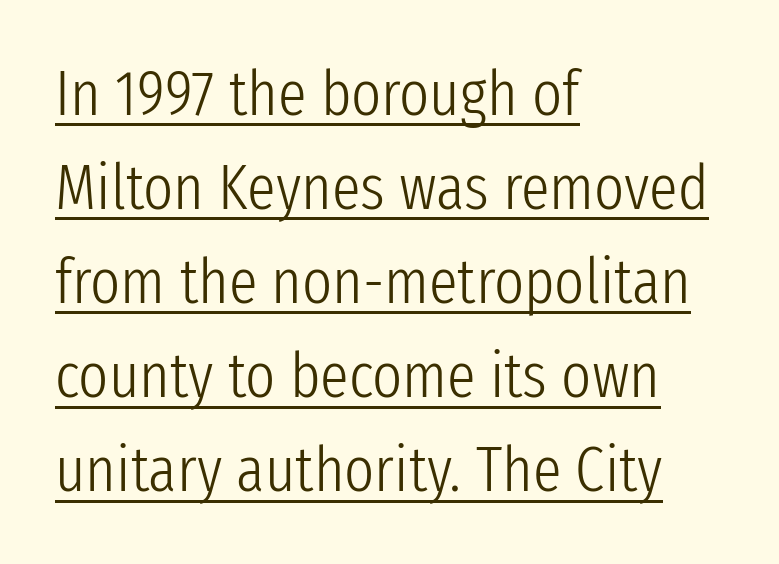
Q: Is the text bold? A: No.
Q: Is the text italic (slanted)? A: No, it is upright.
Q: Is the typeface a serif or a sans-serif typeface? A: Sans-serif.
Q: Is the text underlined? A: Yes.
Q: How is the paragraph aligned? A: Left-aligned.
Q: Is the spacing between letters normal or unusually wide? A: Normal.
Q: Is the spacing between lines tight, normal or loose? A: Normal.
Q: Width (condensed, normal, or wide)? A: Condensed.
Q: Stroke contrast? A: Low.
Q: x-height? A: Medium.
Q: Monospaced? A: No.
